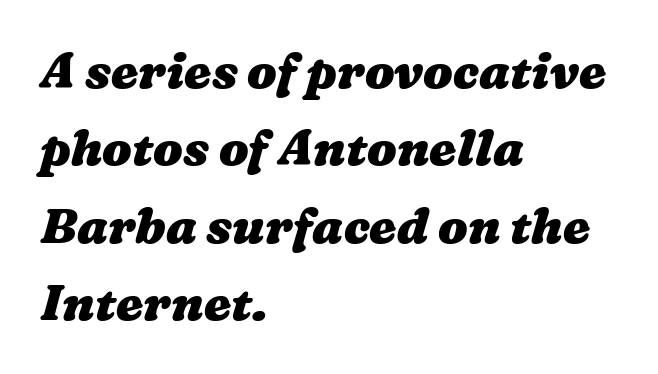
Q: Is the text bold? A: Yes.
Q: Is the text underlined? A: No.
Q: How is the paragraph aligned? A: Left-aligned.
Q: Is the spacing between letters normal or unusually wide? A: Normal.
Q: Is the spacing between lines tight, normal or loose? A: Normal.
Q: Width (condensed, normal, or wide)? A: Wide.
Q: Stroke contrast? A: Medium.
Q: x-height? A: Medium.
Q: Monospaced? A: No.
